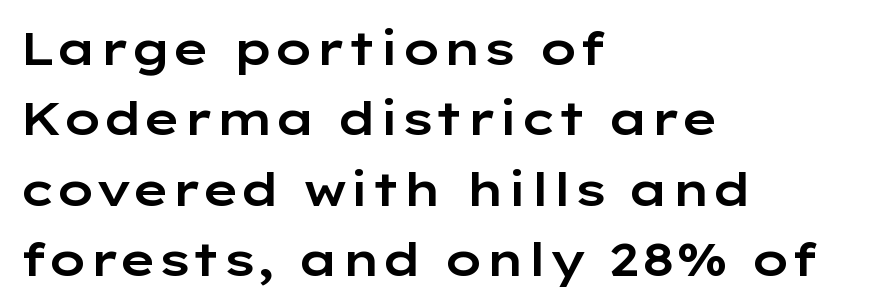
The image shows 46 px wide sans-serif type, upright; set left-aligned, normal line spacing (1.53x), normal letter spacing, not underlined; low stroke contrast and a medium x-height.
